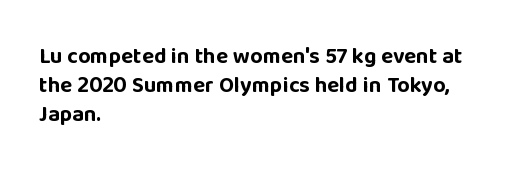
I'd describe the lettering as bold — thick and assertive. Line starts are locked; line ends wander. Nope, not italic — everything's standing straight. Only glyphs here, with clear space below each row.
